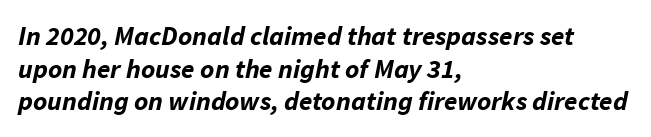
Q: Is the text bold? A: Yes.
Q: Is the text italic (slanted)? A: Yes, it leans right by about 11 degrees.
Q: Is the text underlined? A: No.
Q: How is the paragraph aligned? A: Left-aligned.
Q: Is the spacing between letters normal or unusually wide? A: Normal.
